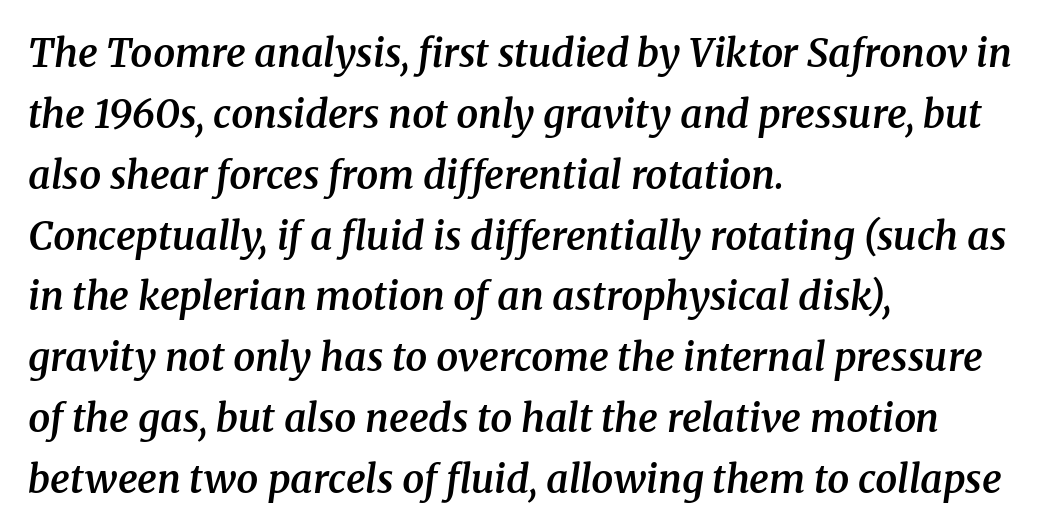
Q: Is the text bold? A: Semi-bold.
Q: Is the text italic (slanted)? A: Yes, it leans right by about 8 degrees.
Q: Is the typeface a serif or a sans-serif typeface? A: Serif.
Q: Is the text underlined? A: No.
Q: How is the paragraph aligned? A: Left-aligned.
Q: Is the spacing between letters normal or unusually wide? A: Normal.
Q: Is the spacing between lines tight, normal or loose? A: Normal.
Q: Width (condensed, normal, or wide)? A: Normal.
Q: Stroke contrast? A: Medium.
Q: x-height? A: Medium.
Q: Monospaced? A: No.
